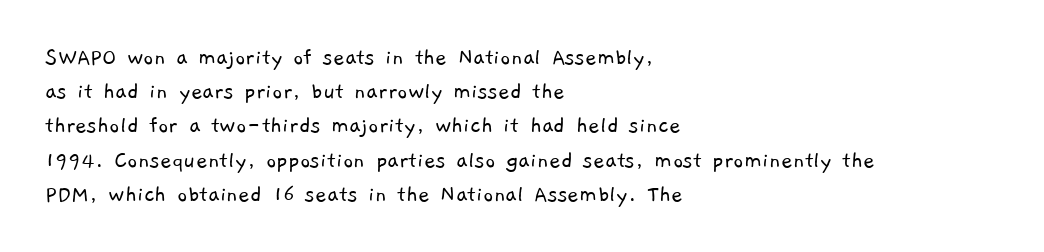
A clean baseline with only descenders dipping below it. Counters stay open thanks to moderate or lighter strokes. Words appear dense and cohesive because spacing is normal. Quick note: interline space is typical. Alignment: flush left.
